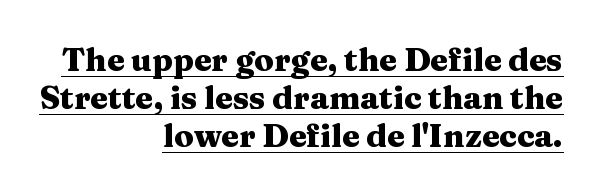
Q: Is the text bold? A: Yes.
Q: Is the text italic (slanted)? A: No, it is upright.
Q: Is the typeface a serif or a sans-serif typeface? A: Serif.
Q: Is the text underlined? A: Yes.
Q: How is the paragraph aligned? A: Right-aligned.
Q: Is the spacing between letters normal or unusually wide? A: Normal.
Q: Width (condensed, normal, or wide)? A: Wide.
Q: Stroke contrast? A: Medium.
Q: x-height? A: Medium.
Q: Monospaced? A: No.
